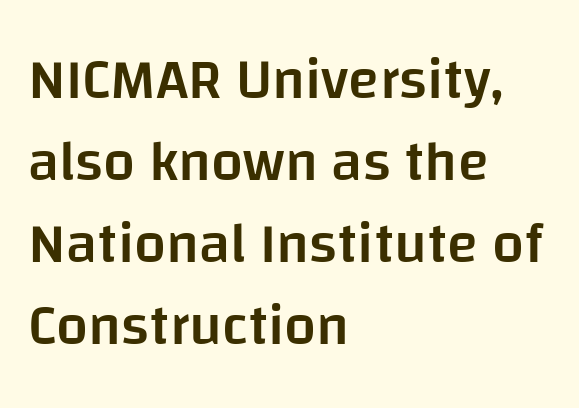
Nope, not italic — everything's standing straight. Does the weight exceed regular? Yes, but only to semibold. Check where the strokes stop: nothing finishes them off — pure sans. These lines stack with their left ends in a neat column. You could not count columns in this text — the font is proportionally spaced.
